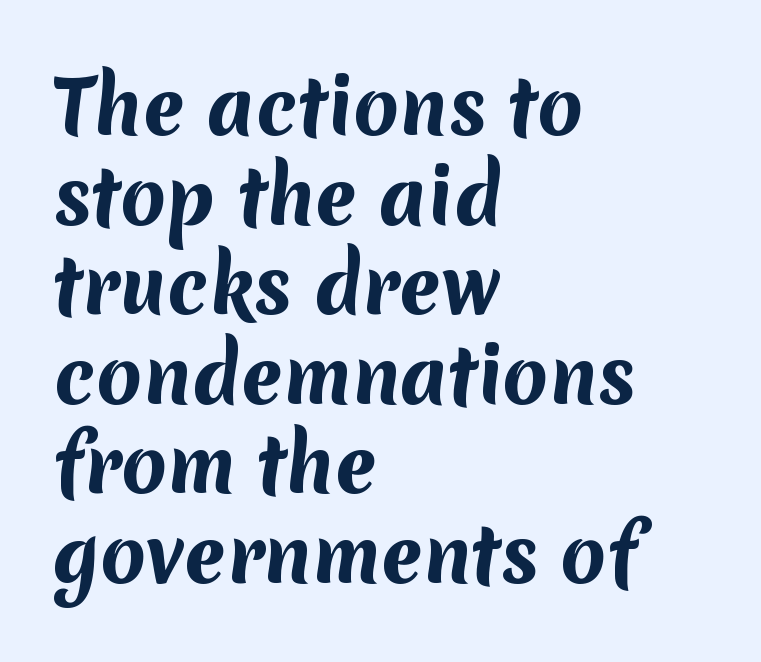
Q: Is the text bold? A: Yes.
Q: Is the typeface a serif or a sans-serif typeface? A: Sans-serif.
Q: Is the text underlined? A: No.
Q: How is the paragraph aligned? A: Left-aligned.
Q: Is the spacing between letters normal or unusually wide? A: Normal.
Q: Width (condensed, normal, or wide)? A: Normal.
Q: Stroke contrast? A: Medium.
Q: x-height? A: Medium.
Q: Monospaced? A: No.
